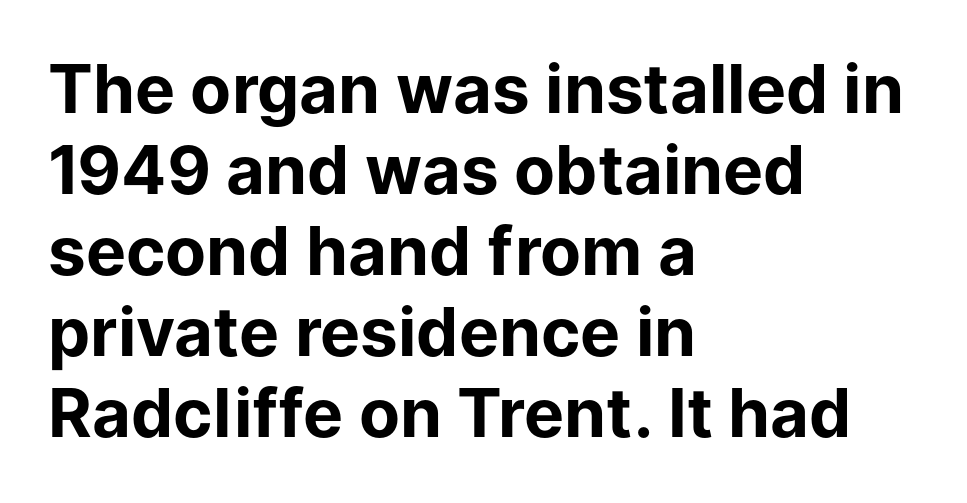
Q: Is the text bold? A: Yes.
Q: Is the text italic (slanted)? A: No, it is upright.
Q: Is the typeface a serif or a sans-serif typeface? A: Sans-serif.
Q: Is the text underlined? A: No.
Q: How is the paragraph aligned? A: Left-aligned.
Q: Is the spacing between letters normal or unusually wide? A: Normal.
Q: Width (condensed, normal, or wide)? A: Normal.
Q: Stroke contrast? A: Low.
Q: x-height? A: Medium.
Q: Monospaced? A: No.
